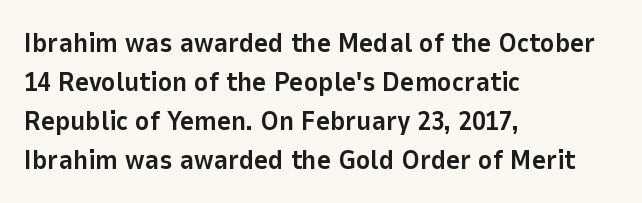
Line starts are locked; line ends wander. On the weight axis this lands at bold, roughly 700. Italic: no, the glyphs are upright roman. Glance below the letters and you will spot only blank space.
